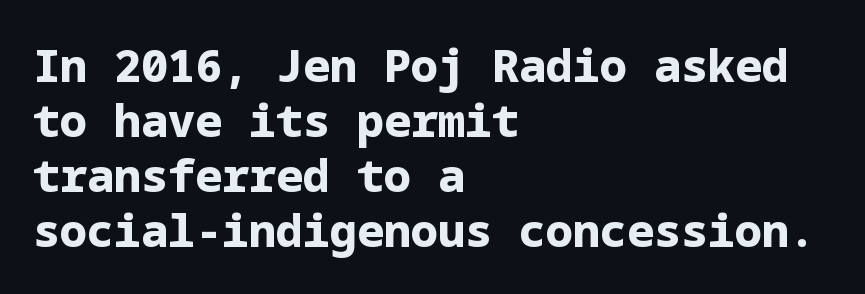
Q: Is the text bold? A: Yes.
Q: Is the text italic (slanted)? A: No, it is upright.
Q: Is the typeface a serif or a sans-serif typeface? A: Sans-serif.
Q: Is the text underlined? A: No.
Q: How is the paragraph aligned? A: Left-aligned.
Q: Is the spacing between letters normal or unusually wide? A: Normal.
Q: Width (condensed, normal, or wide)? A: Normal.
Q: Stroke contrast? A: Low.
Q: x-height? A: Medium.
